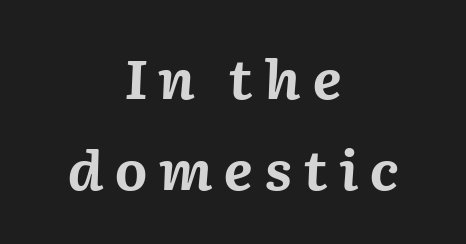
Q: Is the text bold? A: Yes.
Q: Is the text italic (slanted)? A: Yes, it leans right by about 2 degrees.
Q: Is the text underlined? A: No.
Q: How is the paragraph aligned? A: Centered.
Q: Is the spacing between letters normal or unusually wide? A: Unusually wide.
Q: Width (condensed, normal, or wide)? A: Normal.
Q: Stroke contrast? A: Medium.
Q: x-height? A: Medium.
Q: Monospaced? A: No.
